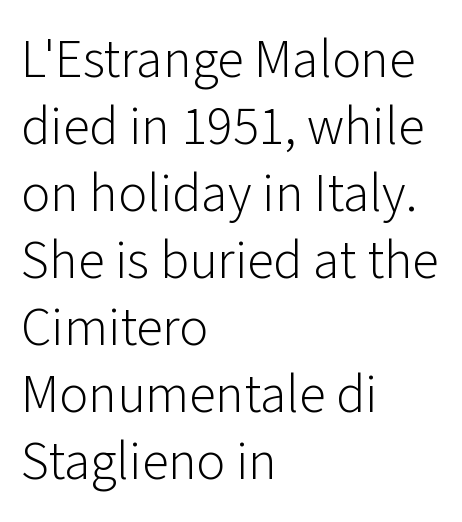
{"serif": "no", "italic": "no", "bold": "no", "weight": "light", "width": "normal", "stroke_contrast": "low", "x_height": "medium", "monospaced": "no", "underline": "no", "align": "left", "line_spacing_ratio": 1.24, "letter_spacing": "normal", "letter_spacing_em": 0.0, "glyph_px": 54}
